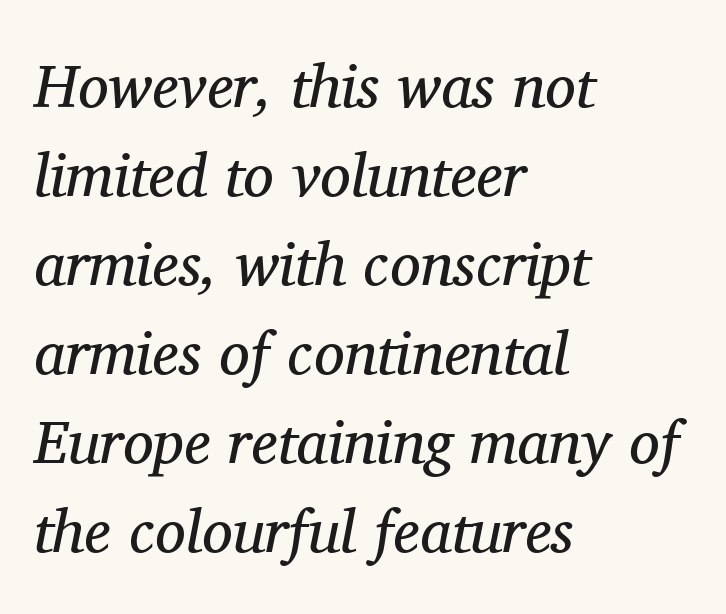
Summary of vertical rhythm: regular, with standard interline spacing. Clear beneath every line of the passage. Characters follow at the spacing the type designer built in. The specimen reads as italic at a glance. Letterform terminals end in serifs throughout the passage.
